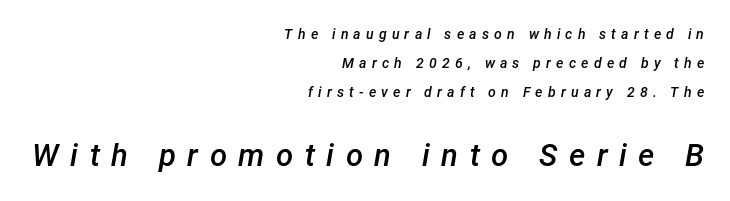
Q: Is the text bold? A: Semi-bold.
Q: Is the text italic (slanted)? A: Yes, it leans right by about 12 degrees.
Q: Is the text underlined? A: No.
Q: How is the paragraph aligned? A: Right-aligned.
Q: Is the spacing between letters normal or unusually wide? A: Unusually wide.
Q: Is the spacing between lines tight, normal or loose? A: Loose.
Q: Which block of text is set in a larger size, the first (top) or the second (bottom)? A: The second (bottom) one.
Q: Width (condensed, normal, or wide)? A: Normal.
Q: Stroke contrast? A: Low.
Q: x-height? A: Medium.
Q: Monospaced? A: No.
